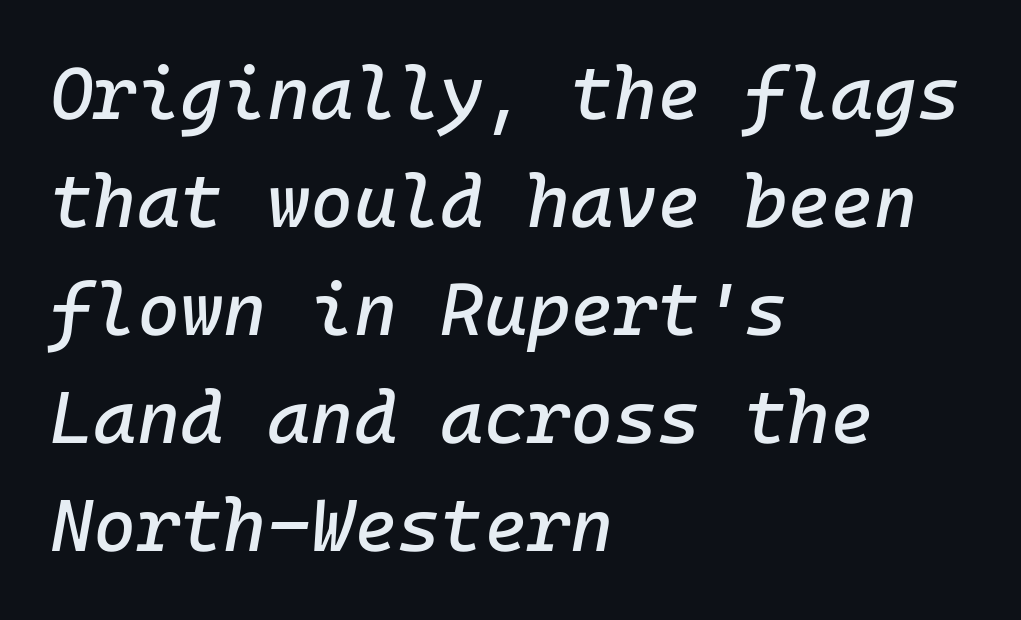
Visually the block forms a straight wall on the left and a jagged coastline on the right. The specimen omits any rule beneath the text block's lines. A typesetter would call this zero additional tracking. Quick note: italic.
